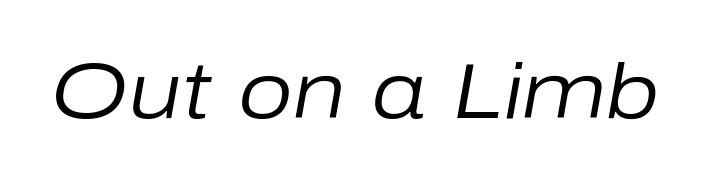
Q: Is the text bold? A: No.
Q: Is the text italic (slanted)? A: Yes, it leans right by about 10 degrees.
Q: Is the text underlined? A: No.
Q: Is the spacing between letters normal or unusually wide? A: Normal.
Q: Width (condensed, normal, or wide)? A: Normal.
Q: Stroke contrast? A: Low.
Q: x-height? A: Medium.
Q: Monospaced? A: No.
